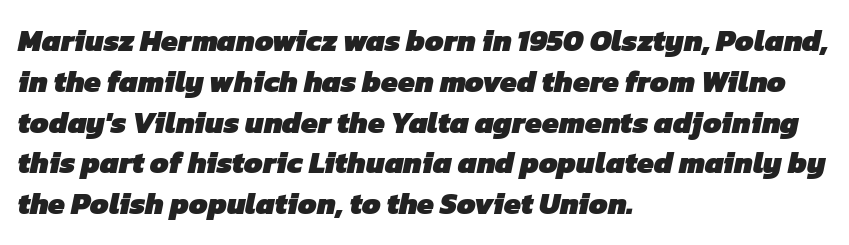
The image shows 30 px heavy sans-serif type; set left-aligned, normal line spacing (1.36x), normal letter spacing, not underlined; low stroke contrast and a medium x-height.
